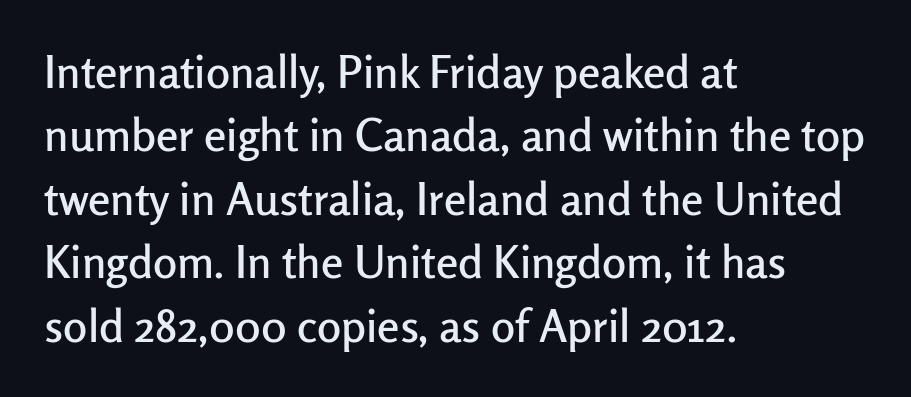
Summary of vertical rhythm: regular, with standard interline spacing. Compared with a centered layout, this one pins lines to the left instead. The lettering holds an erect, upright posture throughout. Underlining? Definitely not there.
